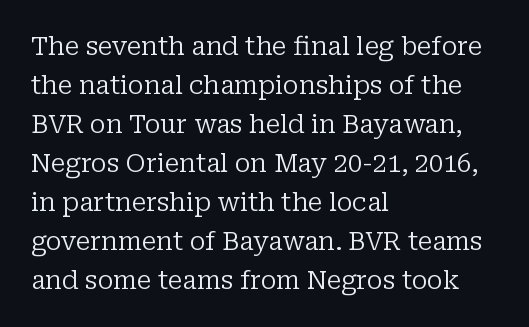
{"italic": "no", "bold": "no", "underline": "no", "align": "left", "line_spacing": "normal", "line_spacing_ratio": 1.56, "letter_spacing": "normal", "letter_spacing_em": 0.0, "glyph_px": 25}
